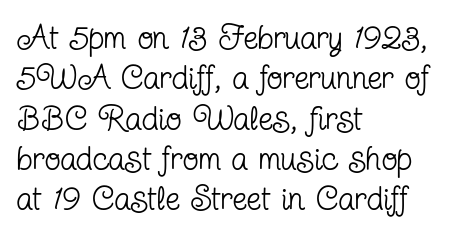
The image shows 33 px regular-weight, condensed serif type, upright; set left-aligned, line spacing 1.22x, normal letter spacing, not underlined; low stroke contrast and a medium x-height.
